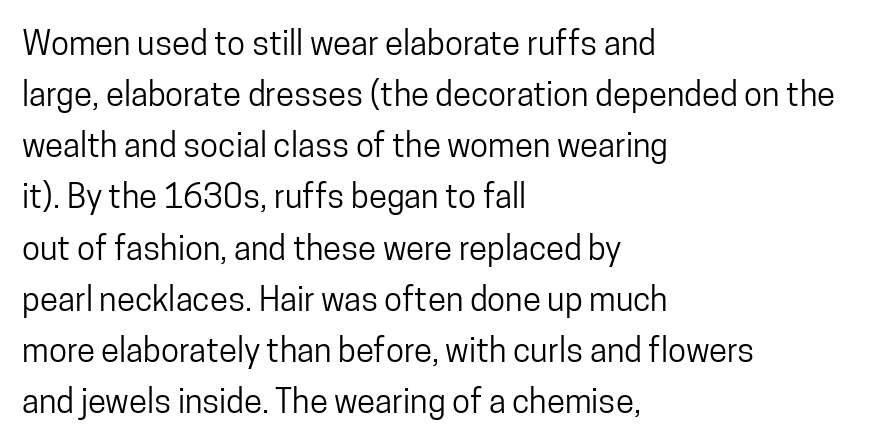
{"serif": "no", "italic": "no", "width": "condensed", "stroke_contrast": "low", "x_height": "medium", "monospaced": "no", "underline": "no", "align": "left", "line_spacing": "normal", "line_spacing_ratio": 1.55, "letter_spacing": "normal", "letter_spacing_em": 0.0, "glyph_px": 33}
